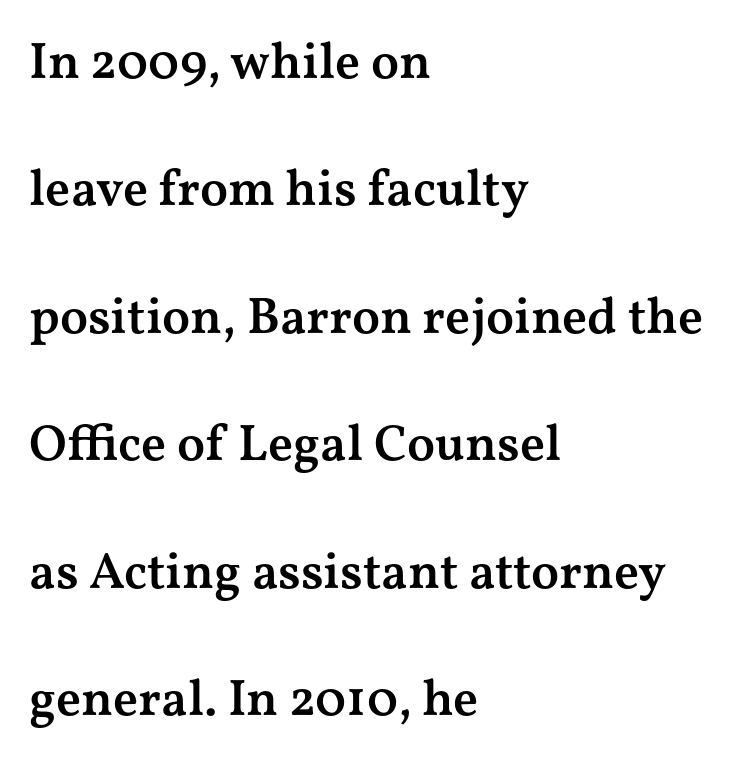
The image shows 51 px semibold, wide serif type, upright; set left-aligned, loose line spacing (2.5x), normal letter spacing, not underlined; medium stroke contrast and a medium x-height.
